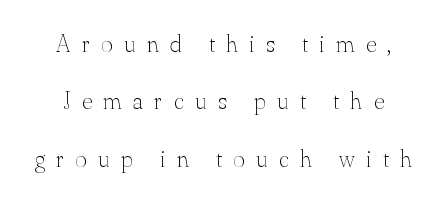
The image shows 25 px text type, upright; set loose line spacing (2.3x), unusually wide letter spacing (+0.46 em), not underlined.
